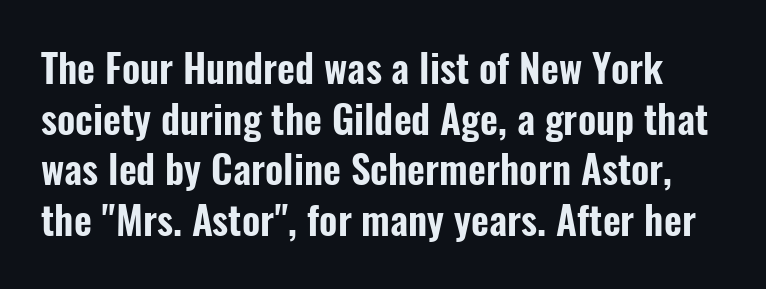
The image shows 39 px condensed sans-serif type, upright; set normal line spacing (1.3x), normal letter spacing, not underlined; low stroke contrast and a medium x-height.
